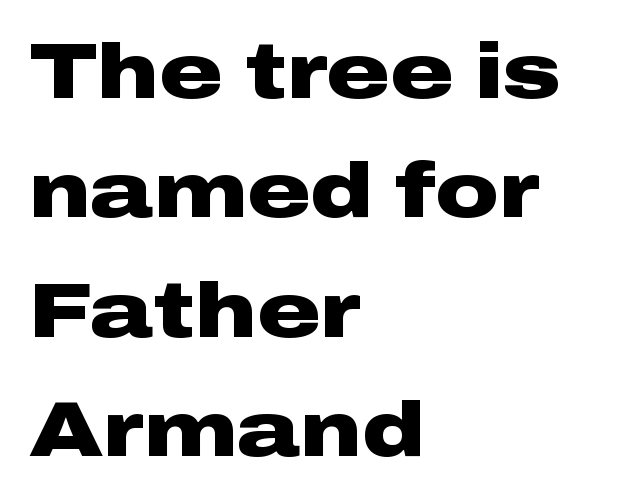
{"serif": "no", "italic": "no", "bold": "yes", "weight": "heavy", "width": "wide", "stroke_contrast": "low", "x_height": "medium", "monospaced": "no", "underline": "no", "align": "left", "line_spacing": "normal", "line_spacing_ratio": 1.53, "letter_spacing": "normal", "letter_spacing_em": 0.0, "glyph_px": 78}
